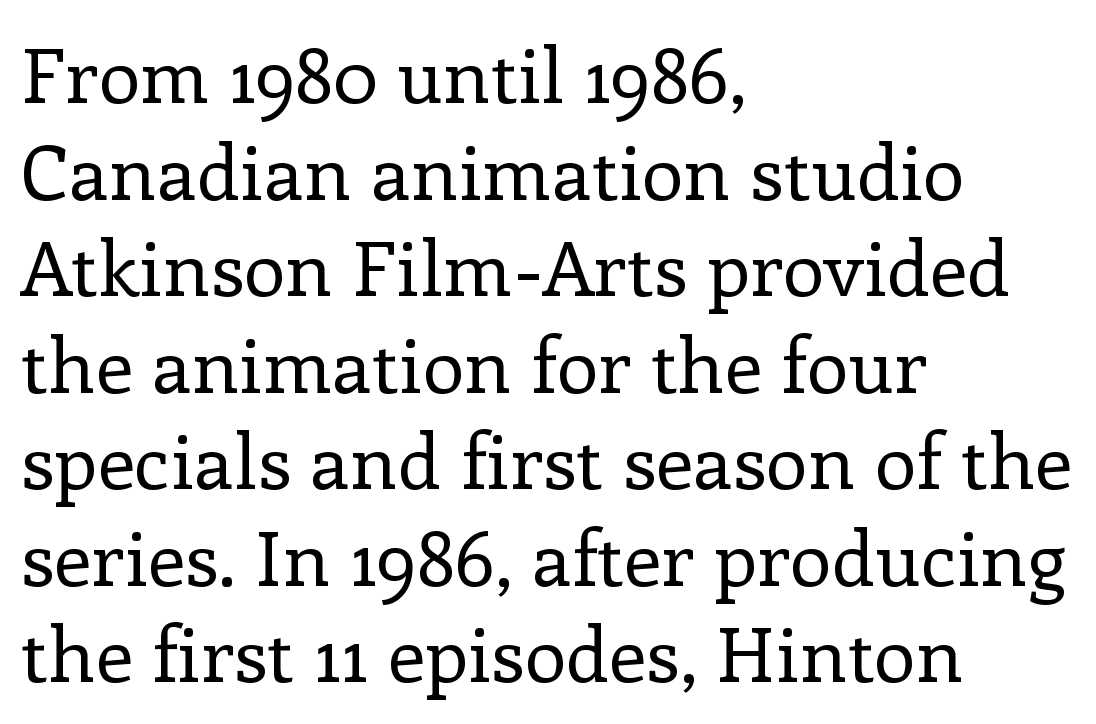
Q: Is the text bold? A: No.
Q: Is the text italic (slanted)? A: No, it is upright.
Q: Is the typeface a serif or a sans-serif typeface? A: Serif.
Q: Is the text underlined? A: No.
Q: How is the paragraph aligned? A: Left-aligned.
Q: Is the spacing between letters normal or unusually wide? A: Normal.
Q: Is the spacing between lines tight, normal or loose? A: Normal.
Q: Width (condensed, normal, or wide)? A: Normal.
Q: Stroke contrast? A: Low.
Q: x-height? A: Medium.
Q: Monospaced? A: No.
